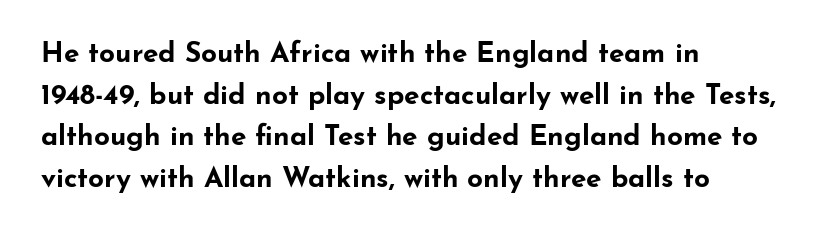
The image shows 28 px bold, wide sans-serif type, upright; set left-aligned, normal line spacing (1.49x), normal letter spacing, not underlined; low stroke contrast and a small x-height.
